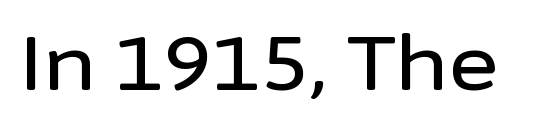
This sample has the flowing, uneven cadence of proportional lettering. This sample uses an upright cut, with every glyph sitting square on the baseline. Unlike a traditional serif, this face leaves its strokes unadorned. Between one letter and the next there's only the usual sliver of space. Lines of text with bare space underneath.
